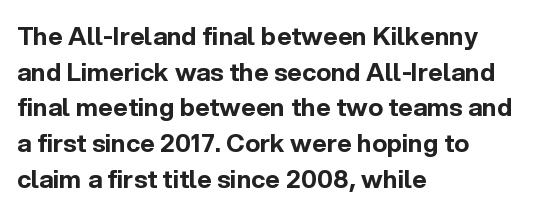
Q: Is the text bold? A: Yes.
Q: Is the text italic (slanted)? A: No, it is upright.
Q: Is the text underlined? A: No.
Q: How is the paragraph aligned? A: Left-aligned.
Q: Is the spacing between letters normal or unusually wide? A: Normal.
Q: Is the spacing between lines tight, normal or loose? A: Normal.
